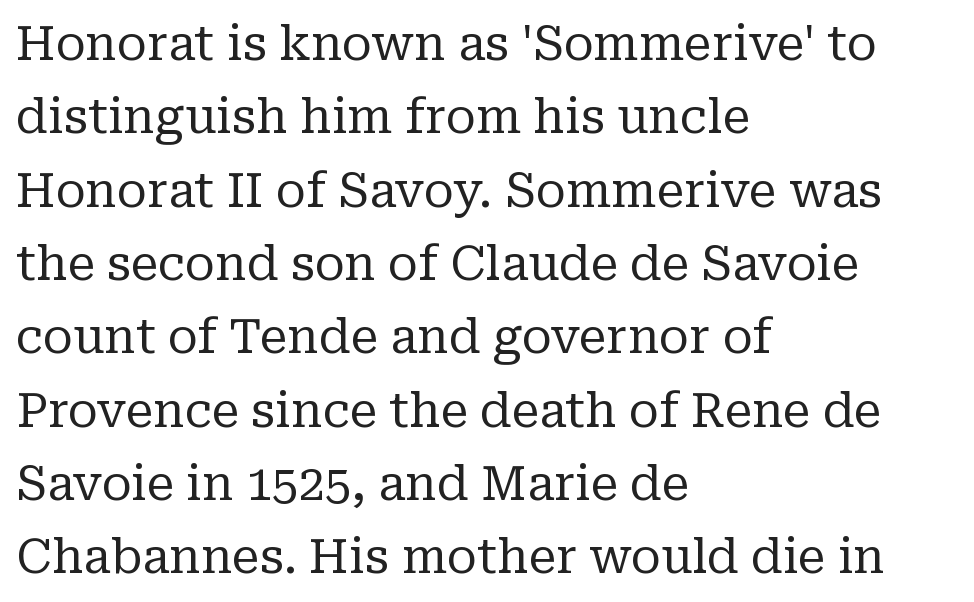
Honestly, there is no underline to notice here at all. Upright lettering throughout. The font sits on the lighter half of the weight spectrum, regular included. The face used here is proportionally spaced, like ordinary book or web type.
